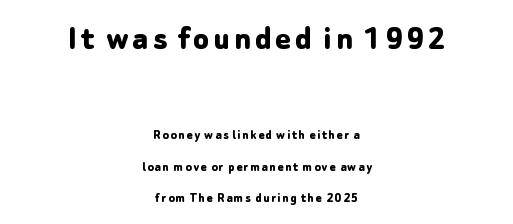
The image shows 36 px bold sans-serif type, upright; set centered, loose line spacing (2.26x), not underlined; the first (top) block is 2.57x larger; low stroke contrast and a medium x-height.
